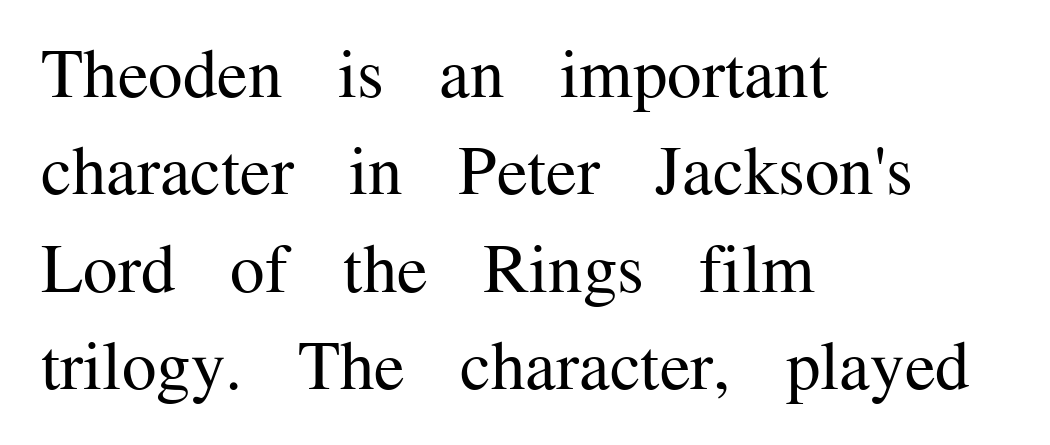
Spacing between characters is what you'd get straight out of the box. To sum up the face: it has serifs. Here the designer chose a conventional face with non-uniform glyph widths. Upright lettering throughout. Bold? No — there's no thickening of the strokes. Each row of text sits above clean, open space.
